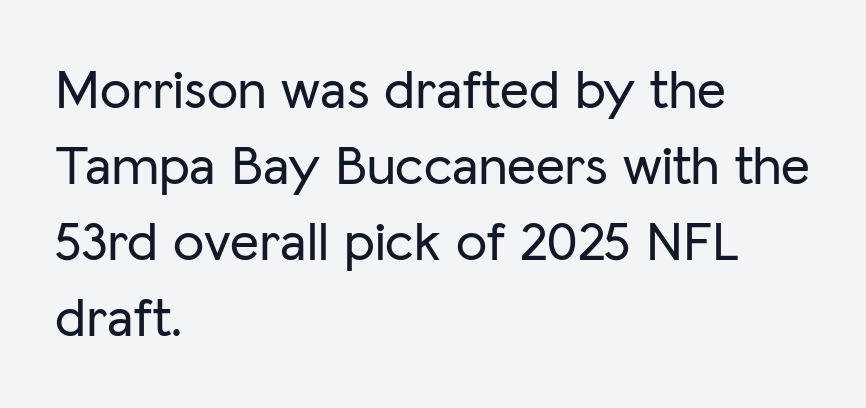
Is there much room between lines? A standard amount, neither cramped nor airy. All the whitespace from short lines collects on the right. To sum up the face: it is a sans, with no serifs. Does the lettering tilt? It doesn't — this is upright. Here the glyphs are tracked normally, forming tight word shapes.
